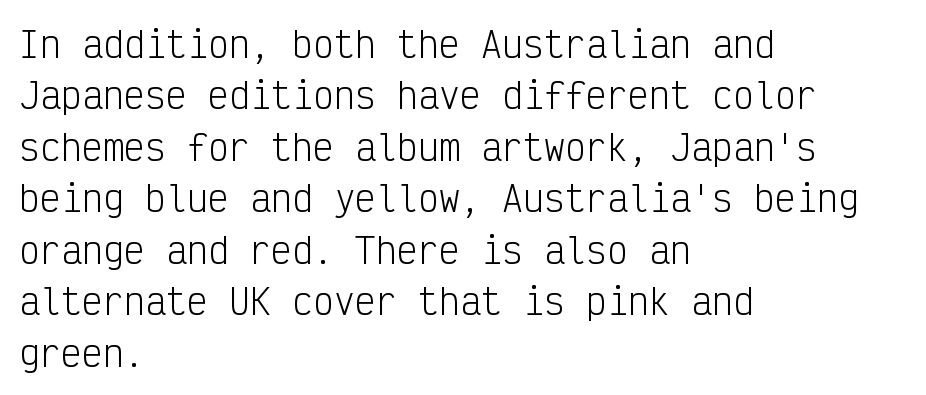
The image shows 35 px light, condensed sans-serif type, upright, monospaced; set left-aligned, normal line spacing (1.47x), normal letter spacing, not underlined; low stroke contrast and a medium x-height.
